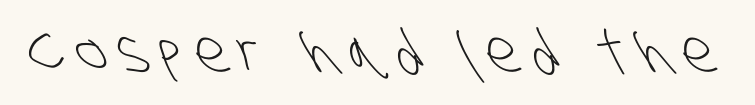
{"serif": "no", "bold": "no", "weight": "light", "width": "condensed", "stroke_contrast": "low", "x_height": "large", "monospaced": "no", "underline": "no", "letter_spacing": "wide", "letter_spacing_em": 0.21, "glyph_px": 58}
